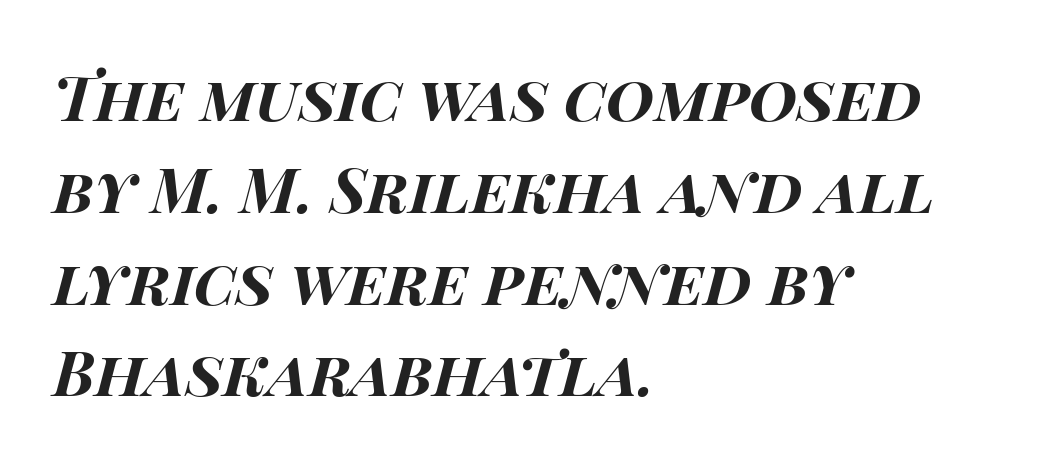
Q: Is the text bold? A: Yes.
Q: Is the text italic (slanted)? A: Yes, it leans right by about 14 degrees.
Q: Is the text underlined? A: No.
Q: How is the paragraph aligned? A: Left-aligned.
Q: Is the spacing between letters normal or unusually wide? A: Normal.
Q: Is the spacing between lines tight, normal or loose? A: Normal.
Q: Width (condensed, normal, or wide)? A: Wide.
Q: Stroke contrast? A: High.
Q: x-height? A: Large.
Q: Monospaced? A: No.
